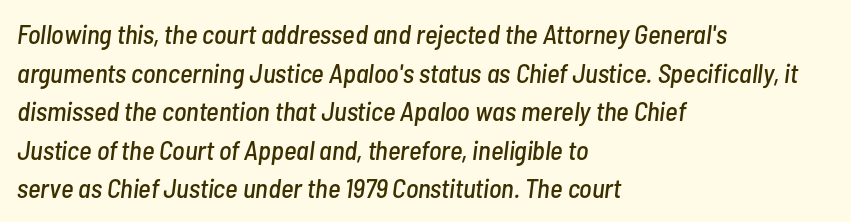
Compared with typical body copy, the letter spacing here is the same. Line starts are locked; line ends wander. Is there much room between lines? A standard amount, neither cramped nor airy. Nobody drew a line under any word here. An italicized treatment has been applied to the whole sample.
